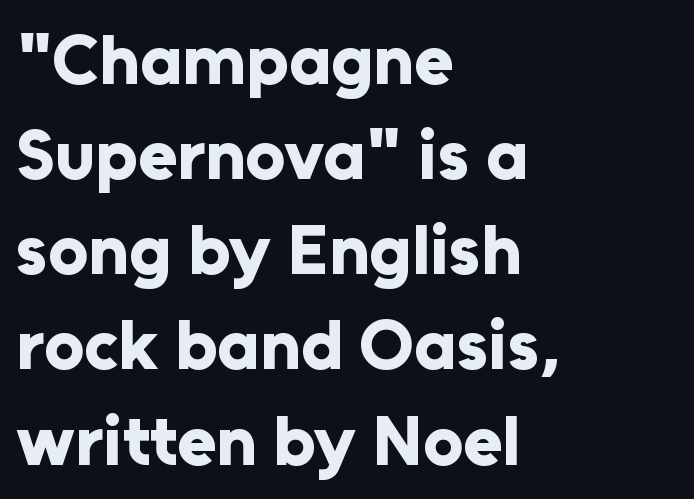
{"serif": "no", "italic": "no", "bold": "yes", "weight": "bold", "width": "normal", "stroke_contrast": "low", "x_height": "medium", "monospaced": "no", "underline": "no", "align": "left", "line_spacing": "normal", "line_spacing_ratio": 1.34, "letter_spacing": "normal", "letter_spacing_em": 0.0, "glyph_px": 71}
